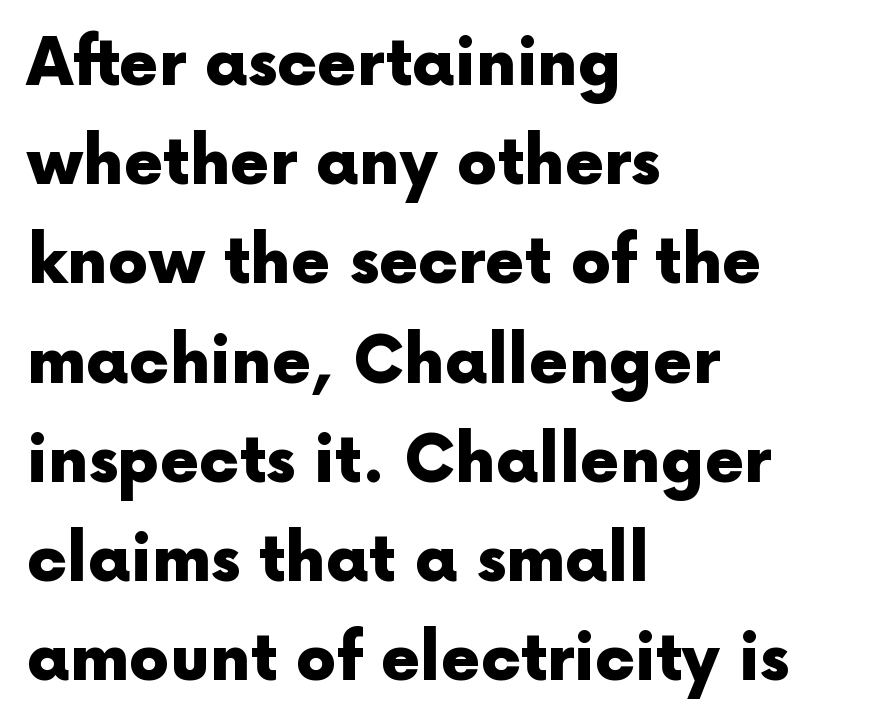
This rendering uses left alignment, leaving the right contour irregular. Tall strokes in this sample are plumb rather than angled. Here the glyphs are tracked normally, forming tight word shapes. Plenty of ink on the page — the face is bold. These lines are rendered in a variable-pitch font. Examine the stroke ends and you'll find no serifs.
